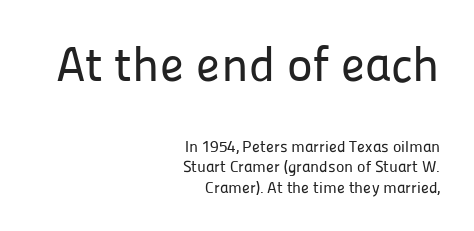
Right-aligned paragraph, ragged on the left. No feet cap the strokes, marking this as sans-serif type. The designer left line spacing at the default. This sample uses plain, unmodified letter spacing. The type sits square on the baseline with zero lean. The specimen omits any rule beneath the text block's lines.
